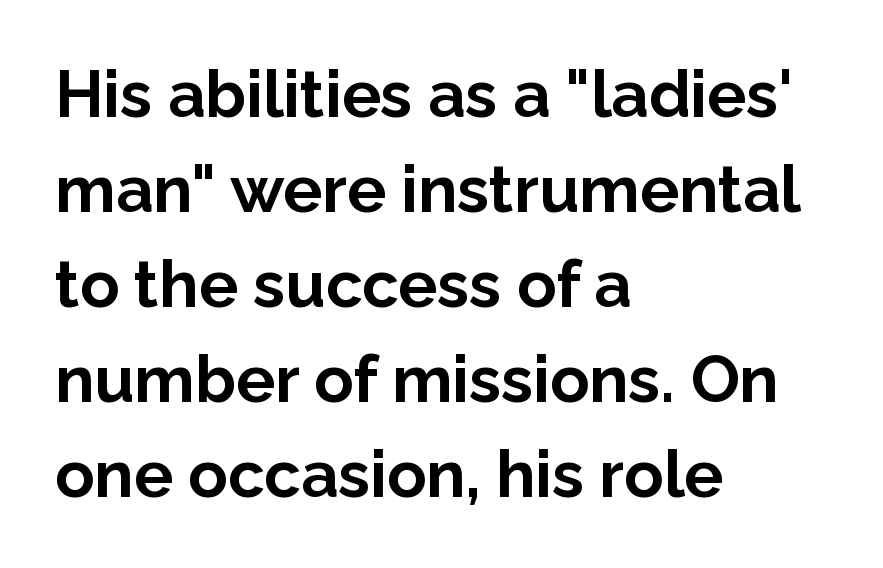
{"serif": "no", "italic": "no", "bold": "yes", "weight": "bold", "width": "normal", "stroke_contrast": "low", "x_height": "medium", "monospaced": "no", "underline": "no", "align": "left", "line_spacing": "normal", "line_spacing_ratio": 1.46, "letter_spacing": "normal", "letter_spacing_em": 0.0, "glyph_px": 65}
